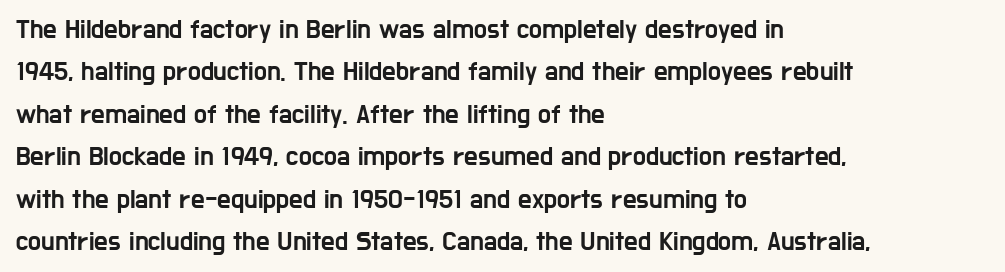
{"italic": "no", "underline": "no", "align": "left", "line_spacing": "normal", "line_spacing_ratio": 1.57, "letter_spacing": "normal", "letter_spacing_em": 0.0, "glyph_px": 27}
